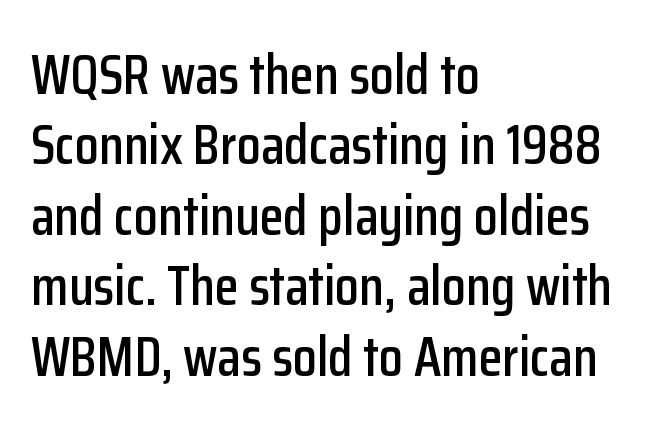
{"serif": "no", "italic": "no", "width": "condensed", "stroke_contrast": "low", "x_height": "medium", "monospaced": "no", "underline": "no", "align": "left", "line_spacing": "normal", "line_spacing_ratio": 1.28, "letter_spacing": "normal", "letter_spacing_em": 0.0, "glyph_px": 55}
